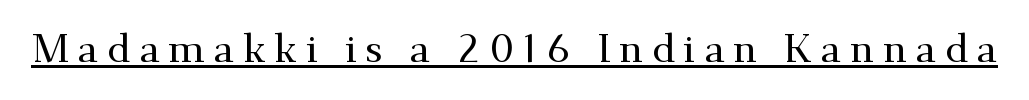
The image shows 40 px serif type, upright; set unusually wide letter spacing (+0.22 em), underlined; medium stroke contrast and a small x-height.
